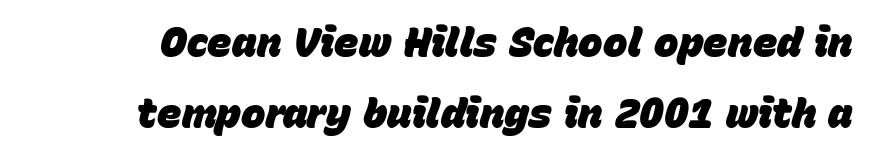
Decoration check: the copy has no underline. The font's italic variant was chosen for this text. The letters are bold, with thick, heavy strokes. Does extra space separate the letters? No, they use regular spacing. These lines are rendered in a variable-pitch font.
